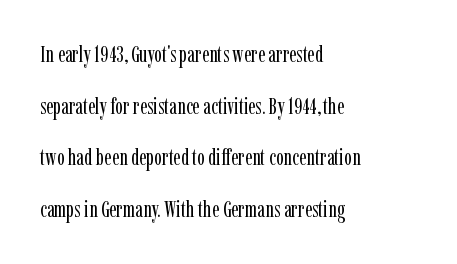
{"italic": "no", "bold": "no", "underline": "no", "align": "left", "line_spacing": "loose", "line_spacing_ratio": 2.25, "letter_spacing": "normal", "letter_spacing_em": 0.0, "glyph_px": 23}
